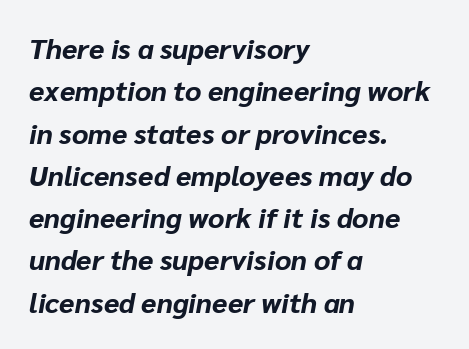
The foot of each line stays bare and open. Each line starts at the same left margin while the right side varies. Looks like regular typesetting: each glyph gets only the width it needs. Plenty of ink on the page — the face is bold.
